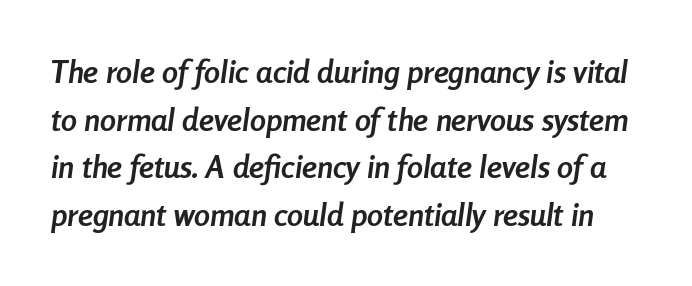
The image shows 32 px semibold, condensed type, italic (leaning right); set normal line spacing (1.49x), normal letter spacing, not underlined; low stroke contrast and a medium x-height.
